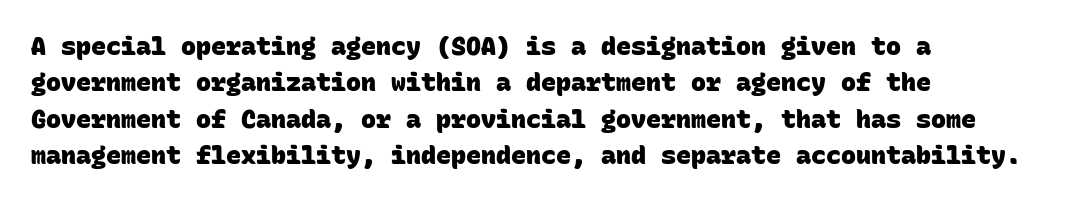
The image shows 25 px bold type; set left-aligned, normal line spacing (1.46x), normal letter spacing, not underlined.
